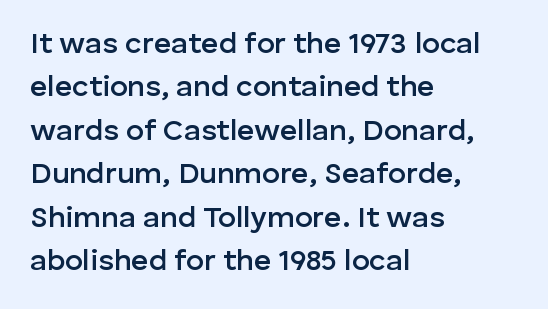
Q: Is the text bold? A: Semi-bold.
Q: Is the text italic (slanted)? A: No, it is upright.
Q: Is the typeface a serif or a sans-serif typeface? A: Sans-serif.
Q: Is the text underlined? A: No.
Q: How is the paragraph aligned? A: Left-aligned.
Q: Is the spacing between letters normal or unusually wide? A: Normal.
Q: Is the spacing between lines tight, normal or loose? A: Normal.
Q: Width (condensed, normal, or wide)? A: Normal.
Q: Stroke contrast? A: Low.
Q: x-height? A: Medium.
Q: Monospaced? A: No.
